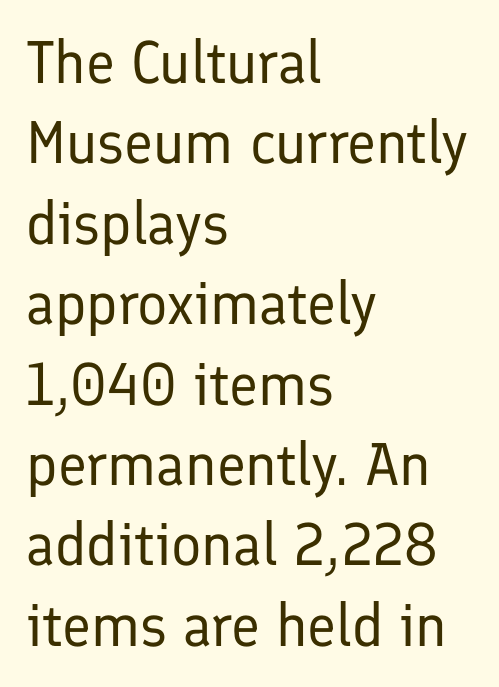
Q: Is the text bold? A: No.
Q: Is the text italic (slanted)? A: No, it is upright.
Q: Is the typeface a serif or a sans-serif typeface? A: Sans-serif.
Q: Is the text underlined? A: No.
Q: How is the paragraph aligned? A: Left-aligned.
Q: Is the spacing between letters normal or unusually wide? A: Normal.
Q: Is the spacing between lines tight, normal or loose? A: Normal.
Q: Width (condensed, normal, or wide)? A: Normal.
Q: Stroke contrast? A: Low.
Q: x-height? A: Medium.
Q: Monospaced? A: No.
